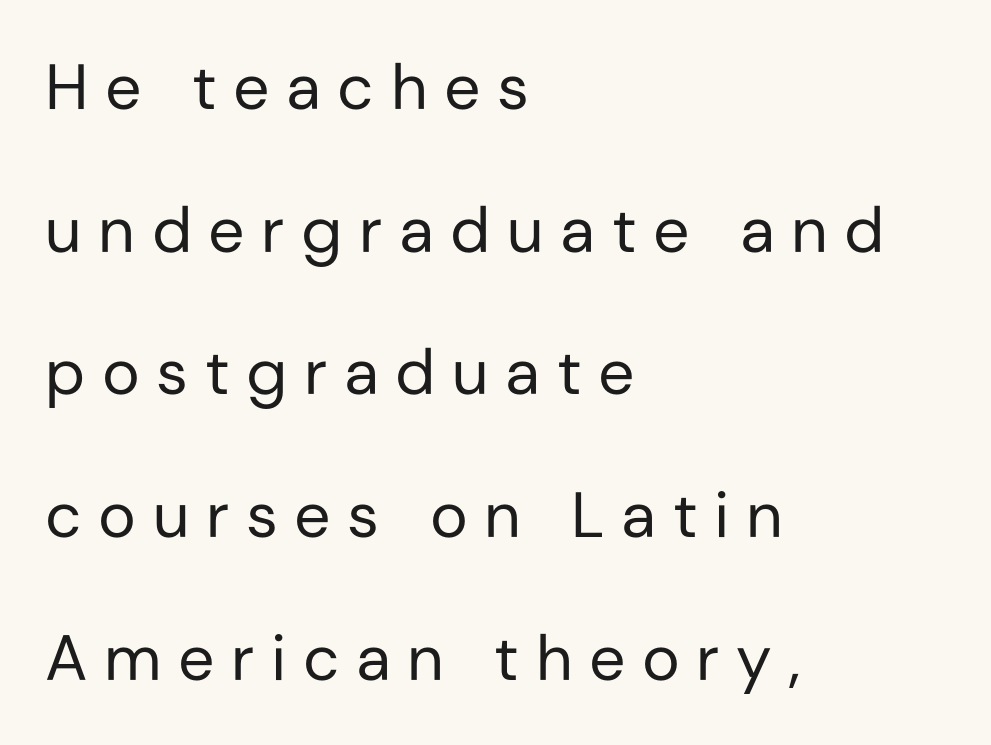
The image shows 64 px regular-weight sans-serif type, upright; set left-aligned, loose line spacing (2.23x), unusually wide letter spacing (+0.26 em), not underlined; low stroke contrast and a medium x-height.
